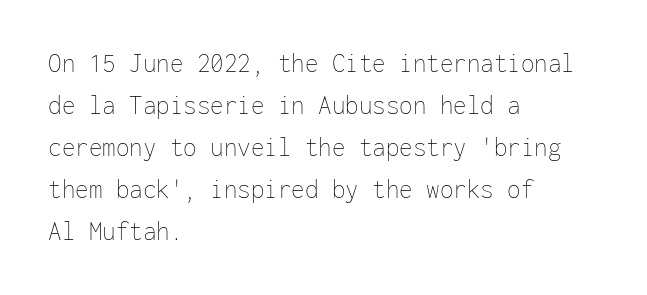
The image shows 27 px text type, upright; set left-aligned, normal line spacing (1.56x), normal letter spacing, not underlined.
